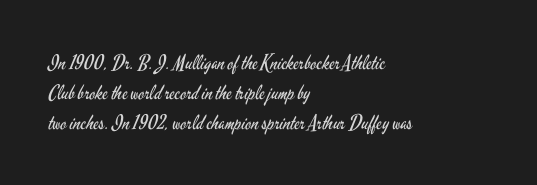
The image shows 20 px text type; set left-aligned, normal line spacing (1.49x), normal letter spacing, not underlined.
